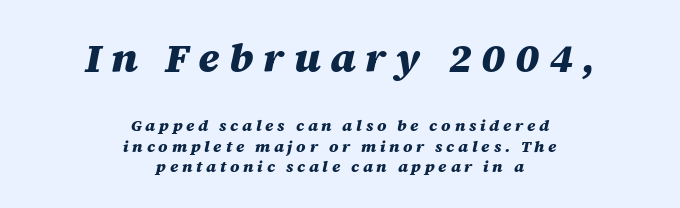
The image shows 41 px heavy type, italic (leaning right); set centered, normal line spacing (1.28x), unusually wide letter spacing (+0.23 em), not underlined; the first (top) block is 2.56x larger; medium stroke contrast and a large x-height.
